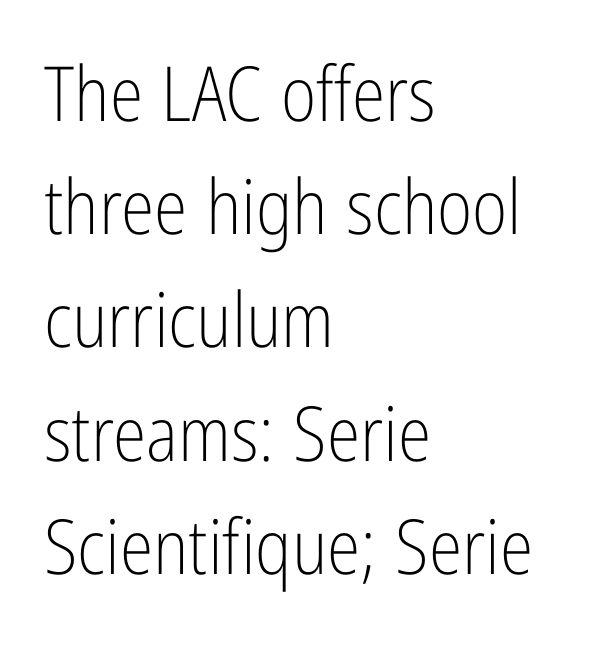
{"serif": "no", "italic": "no", "bold": "no", "weight": "light", "width": "condensed", "stroke_contrast": "low", "x_height": "medium", "monospaced": "no", "underline": "no", "align": "left", "line_spacing": "normal", "line_spacing_ratio": 1.49, "letter_spacing": "normal", "letter_spacing_em": 0.0, "glyph_px": 76}
